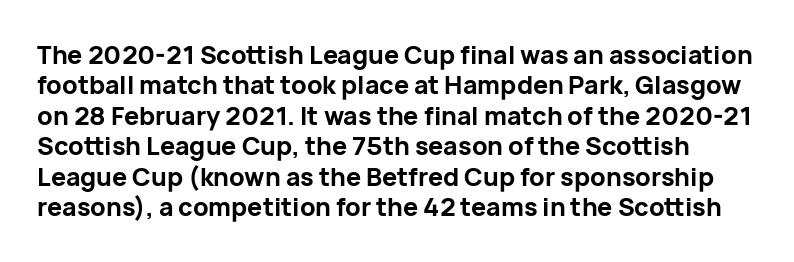
Q: Is the text bold? A: Yes.
Q: Is the text italic (slanted)? A: No, it is upright.
Q: Is the text underlined? A: No.
Q: Is the spacing between letters normal or unusually wide? A: Normal.
